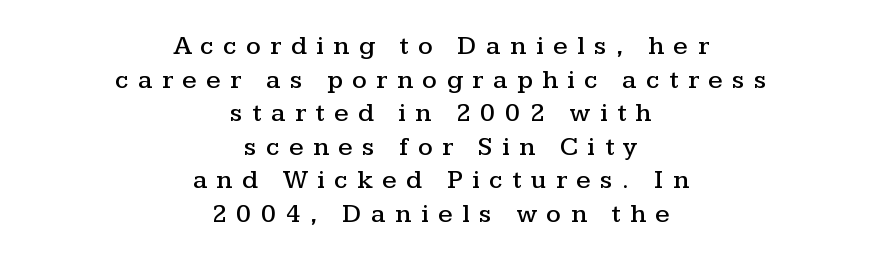
{"italic": "no", "underline": "no", "align": "center", "line_spacing": "normal", "line_spacing_ratio": 1.29, "letter_spacing": "wide", "letter_spacing_em": 0.37, "glyph_px": 26}
